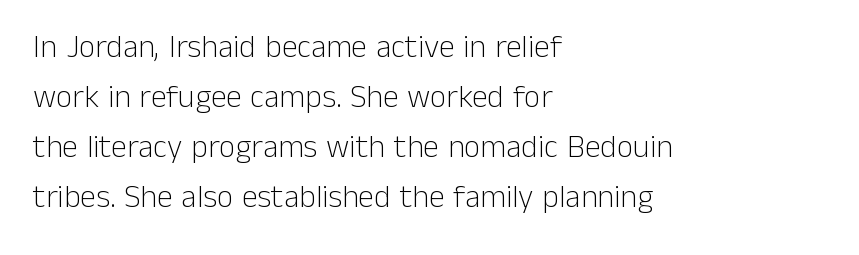
Q: Is the text bold? A: No.
Q: Is the text italic (slanted)? A: No, it is upright.
Q: Is the typeface a serif or a sans-serif typeface? A: Sans-serif.
Q: Is the text underlined? A: No.
Q: How is the paragraph aligned? A: Left-aligned.
Q: Is the spacing between letters normal or unusually wide? A: Normal.
Q: Is the spacing between lines tight, normal or loose? A: Normal.
Q: Width (condensed, normal, or wide)? A: Normal.
Q: Stroke contrast? A: Low.
Q: x-height? A: Medium.
Q: Monospaced? A: No.
